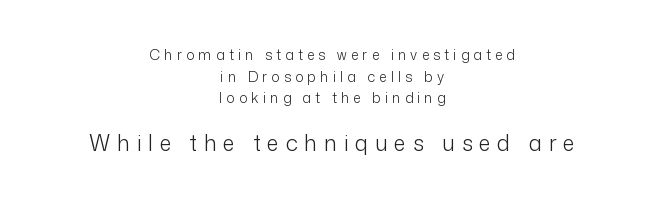
Loose tracking; the words dissolve into strings of separated letters. The second block has been scaled up relative to the first. Vertical spacing — default. Nope, not italic — everything's standing straight. The foot of each line stays bare and open. Line starts and ends both wander, symmetrically.
